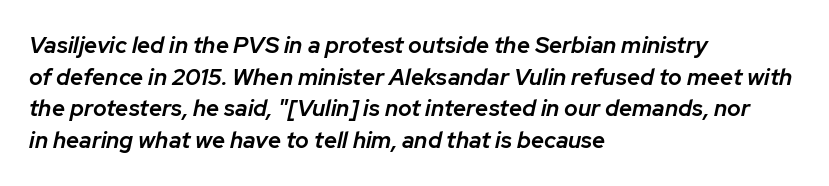
Q: Is the text bold? A: Semi-bold.
Q: Is the text italic (slanted)? A: Yes, it leans right by about 12 degrees.
Q: Is the text underlined? A: No.
Q: How is the paragraph aligned? A: Left-aligned.
Q: Is the spacing between letters normal or unusually wide? A: Normal.
Q: Is the spacing between lines tight, normal or loose? A: Normal.
